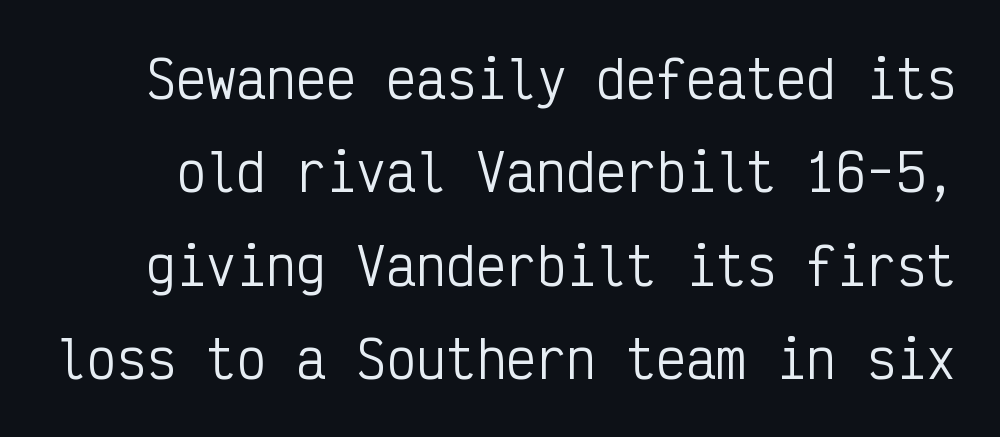
Q: Is the text bold? A: No.
Q: Is the text italic (slanted)? A: No, it is upright.
Q: Is the typeface a serif or a sans-serif typeface? A: Sans-serif.
Q: Is the text underlined? A: No.
Q: Is the spacing between letters normal or unusually wide? A: Normal.
Q: Width (condensed, normal, or wide)? A: Condensed.
Q: Stroke contrast? A: Low.
Q: x-height? A: Medium.
Q: Monospaced? A: Yes.
